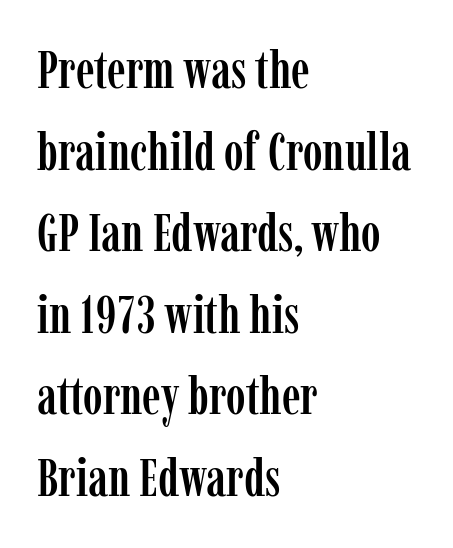
The image shows 53 px condensed serif type, upright; set left-aligned, normal line spacing (1.54x), normal letter spacing, not underlined; low stroke contrast and a medium x-height.
